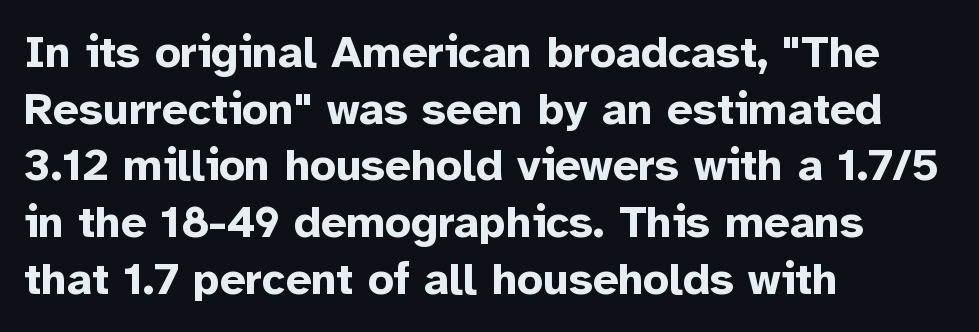
Horizontally, the lines are justified to the leading edge only. Here the glyphs are tracked normally, forming tight word shapes. Serif or sans? Sans — the stroke terminals are bare. A dark, heavy texture on the line: the type is bold. Ascenders rise straight up at ninety degrees. Regarding leading, the lines here are spaced in the standard way.
